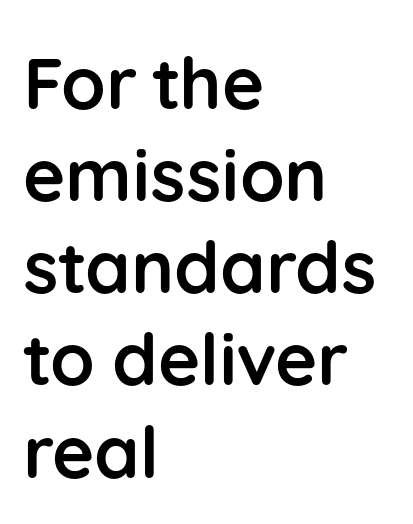
The image shows 72 px semibold sans-serif type, upright; set left-aligned, normal line spacing (1.28x), normal letter spacing, not underlined; low stroke contrast and a medium x-height.
